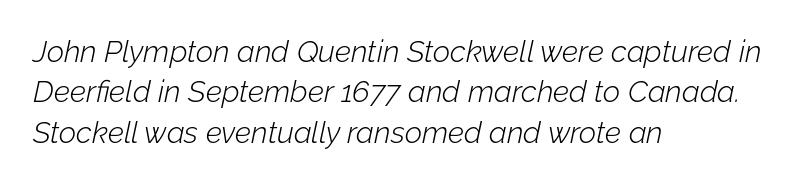
Q: Is the text bold? A: No.
Q: Is the text italic (slanted)? A: Yes, it leans right by about 12 degrees.
Q: Is the text underlined? A: No.
Q: How is the paragraph aligned? A: Left-aligned.
Q: Is the spacing between letters normal or unusually wide? A: Normal.
Q: Is the spacing between lines tight, normal or loose? A: Normal.
Q: Width (condensed, normal, or wide)? A: Normal.
Q: Stroke contrast? A: Low.
Q: x-height? A: Medium.
Q: Monospaced? A: No.
